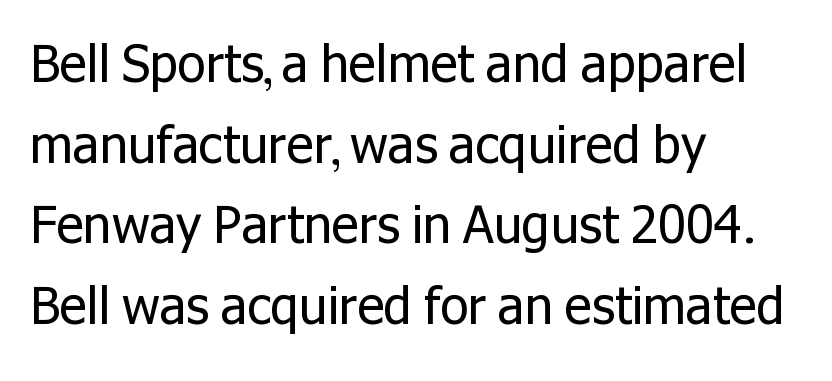
The image shows 51 px regular-weight sans-serif type, upright; set left-aligned, normal line spacing (1.58x), normal letter spacing, not underlined; low stroke contrast and a medium x-height.
